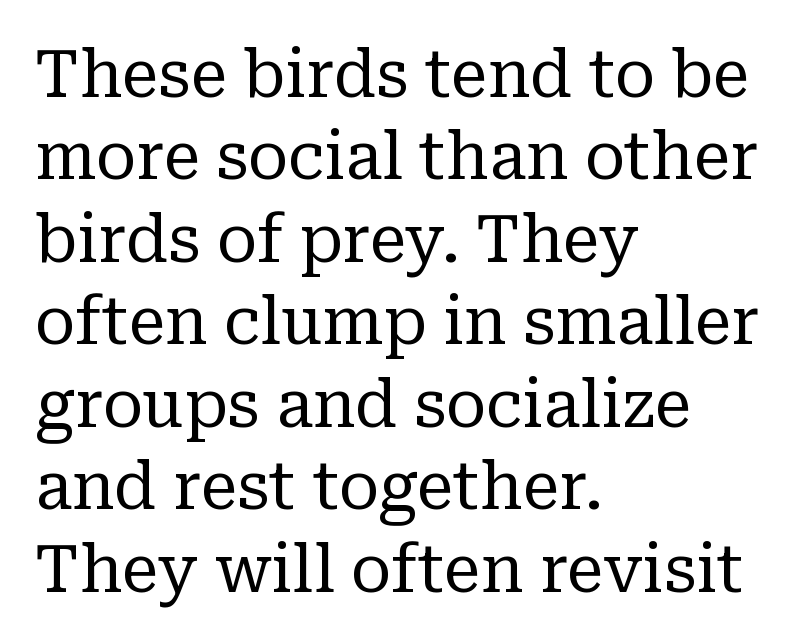
{"serif": "yes", "italic": "no", "bold": "no", "weight": "regular", "width": "normal", "stroke_contrast": "low", "x_height": "medium", "monospaced": "no", "underline": "no", "align": "left", "line_spacing": "normal", "line_spacing_ratio": 1.25, "letter_spacing": "normal", "letter_spacing_em": 0.0, "glyph_px": 66}
